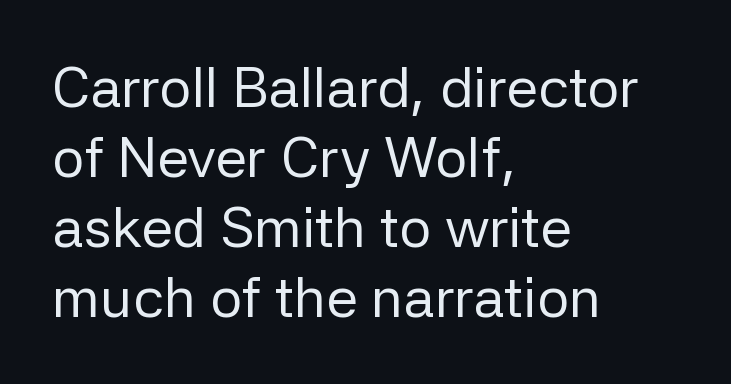
Q: Is the text bold? A: No.
Q: Is the text italic (slanted)? A: No, it is upright.
Q: Is the typeface a serif or a sans-serif typeface? A: Sans-serif.
Q: Is the text underlined? A: No.
Q: How is the paragraph aligned? A: Left-aligned.
Q: Is the spacing between letters normal or unusually wide? A: Normal.
Q: Width (condensed, normal, or wide)? A: Normal.
Q: Stroke contrast? A: Low.
Q: x-height? A: Medium.
Q: Monospaced? A: No.
